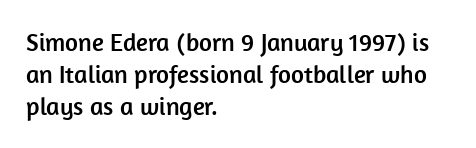
Q: Is the text italic (slanted)? A: No, it is upright.
Q: Is the text underlined? A: No.
Q: How is the paragraph aligned? A: Left-aligned.
Q: Is the spacing between letters normal or unusually wide? A: Normal.
Q: Is the spacing between lines tight, normal or loose? A: Normal.
